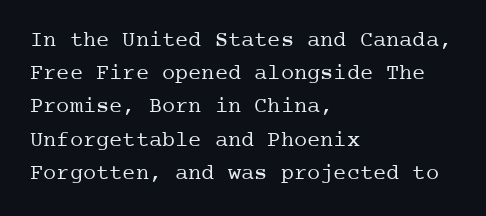
{"italic": "no", "bold": "no", "underline": "no", "align": "left", "line_spacing": "normal", "line_spacing_ratio": 1.51, "letter_spacing": "normal", "letter_spacing_em": 0.0, "glyph_px": 22}
